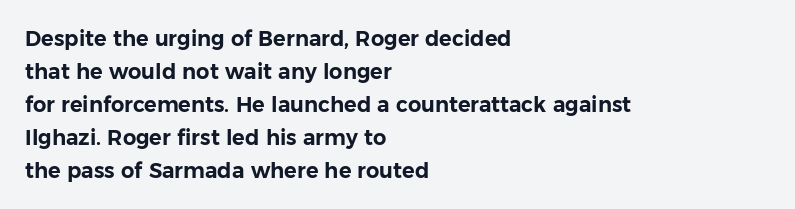
The image shows 21 px text type, upright; set left-aligned, normal line spacing (1.57x), normal letter spacing, not underlined.
